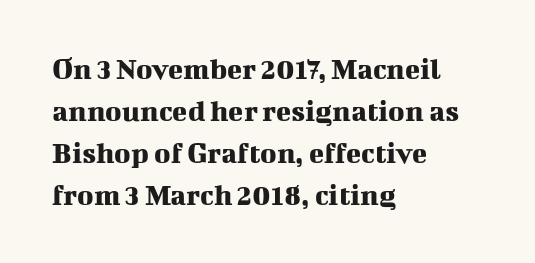
Serif or sans? Serif — the stroke terminals have little feet. The vertical gap from one line to the next is medium. No word sits above an underline. Is there any slant? The stems are plumb. Do the characters align in a grid? No, the font is proportional. Notice how the passage keeps a crisp vertical edge on the left only.
